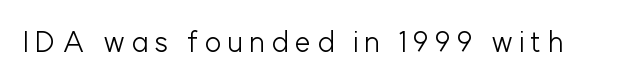
Q: Is the text bold? A: No.
Q: Is the text italic (slanted)? A: No, it is upright.
Q: Is the typeface a serif or a sans-serif typeface? A: Sans-serif.
Q: Is the text underlined? A: No.
Q: Is the spacing between letters normal or unusually wide? A: Unusually wide.
Q: Width (condensed, normal, or wide)? A: Normal.
Q: Stroke contrast? A: Low.
Q: x-height? A: Medium.
Q: Monospaced? A: No.
